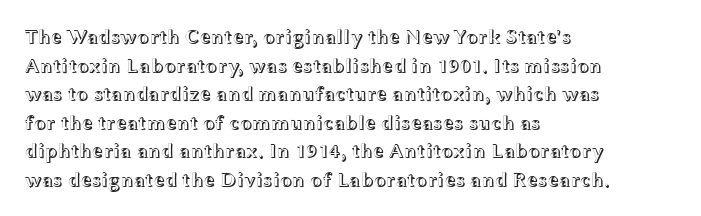
Q: Is the text italic (slanted)? A: No, it is upright.
Q: Is the text underlined? A: No.
Q: How is the paragraph aligned? A: Left-aligned.
Q: Is the spacing between letters normal or unusually wide? A: Normal.
Q: Is the spacing between lines tight, normal or loose? A: Normal.
